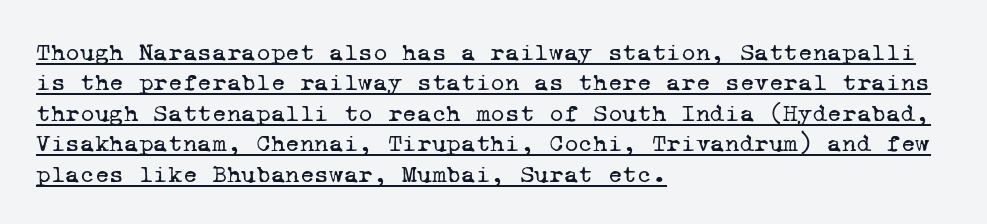
The image shows 25 px text type; set left-aligned, line spacing 1.22x, normal letter spacing, underlined.
